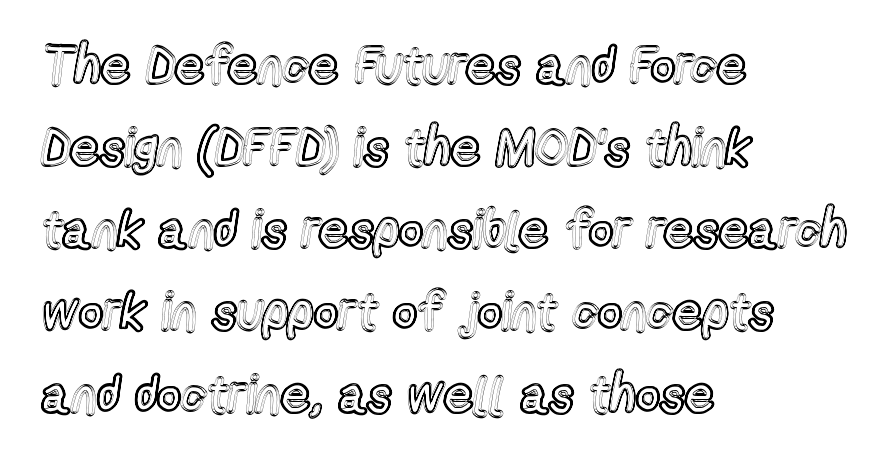
Q: Is the text italic (slanted)? A: Yes.
Q: Is the text underlined? A: No.
Q: How is the paragraph aligned? A: Left-aligned.
Q: Is the spacing between letters normal or unusually wide? A: Normal.
Q: Is the spacing between lines tight, normal or loose? A: Normal.
Q: Width (condensed, normal, or wide)? A: Condensed.
Q: x-height? A: Medium.
Q: Monospaced? A: No.
